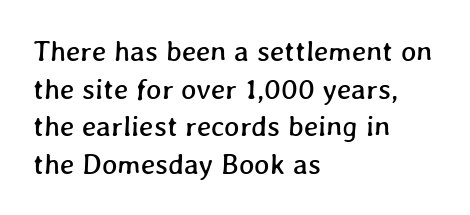
The lines in this sample share a left origin and differ only in where they stop. Summary of vertical rhythm: regular, with standard interline spacing. A typesetter would call this zero additional tracking. Underlining? Definitely not there. Varying glyph widths throughout — classic text-font behaviour.
